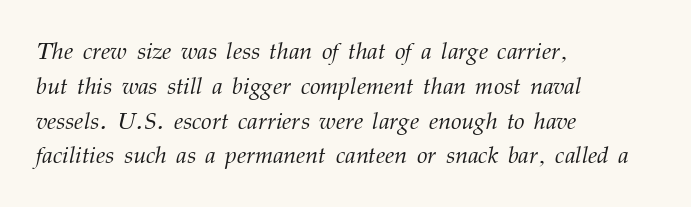
Q: Is the text bold? A: No.
Q: Is the text italic (slanted)? A: Yes, it leans right by about 12 degrees.
Q: Is the text underlined? A: No.
Q: How is the paragraph aligned? A: Left-aligned.
Q: Is the spacing between letters normal or unusually wide? A: Normal.
Q: Is the spacing between lines tight, normal or loose? A: Normal.
